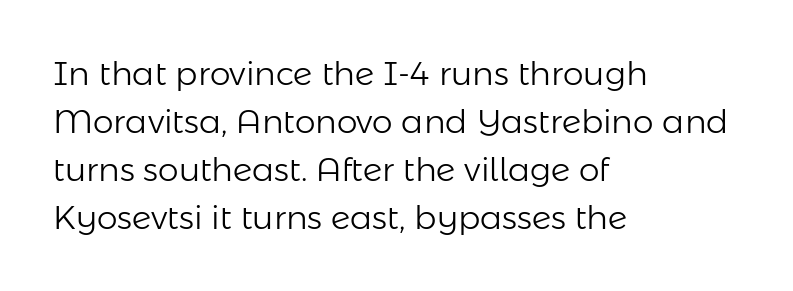
The image shows 33 px light sans-serif type, upright; set left-aligned, normal line spacing (1.45x), normal letter spacing, not underlined; low stroke contrast and a medium x-height.
